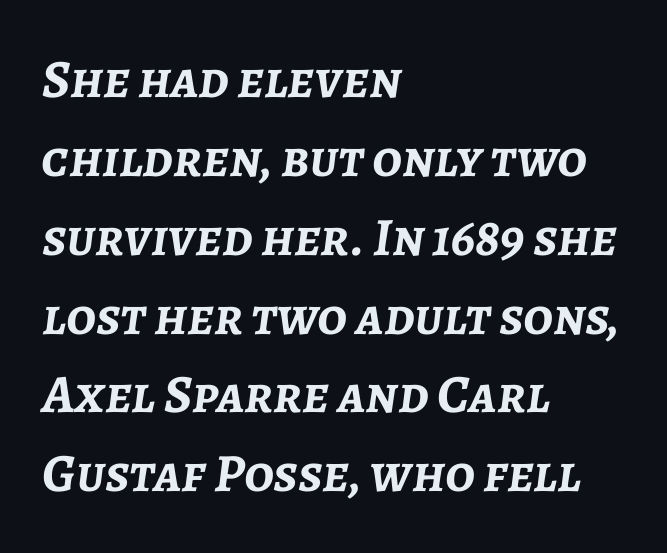
These lines keep a tight, regular rhythm from letter to letter. An italicized treatment has been applied to the whole sample. The rendering uses a bold face; every stroke is thick and dark. Check the space under the baseline: it is left empty. The passage shown is typed in a proportional face where columns would drift.
